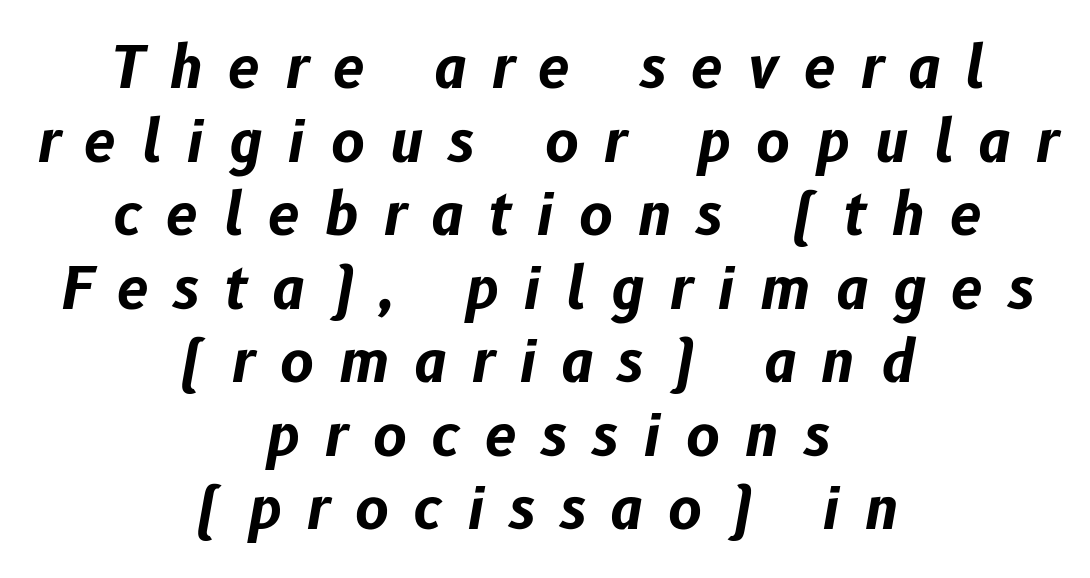
The image shows 57 px bold type, italic (leaning right); set centered, normal line spacing (1.29x), unusually wide letter spacing (+0.44 em), not underlined; low stroke contrast and a medium x-height.
